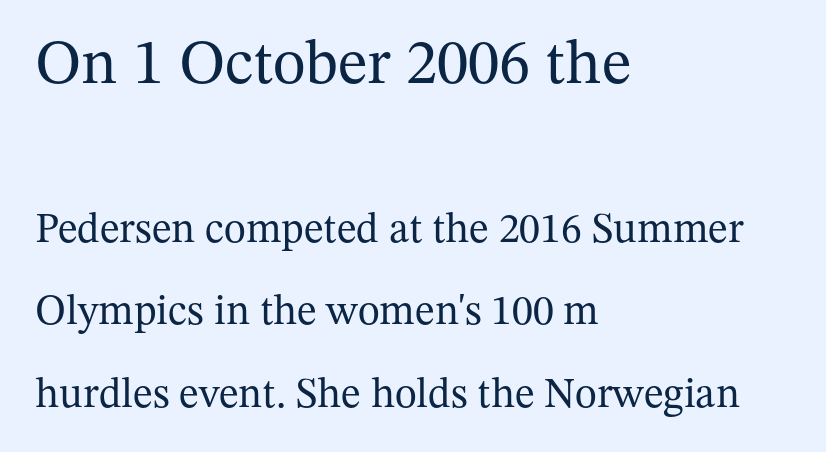
Letter spacing: default. If you drew a line through each stem, it would be perfectly vertical. Each stroke keeps to a modest, everyday thickness or less. The leading is generous, giving the passage an open texture. Descenders hang freely into open space.
